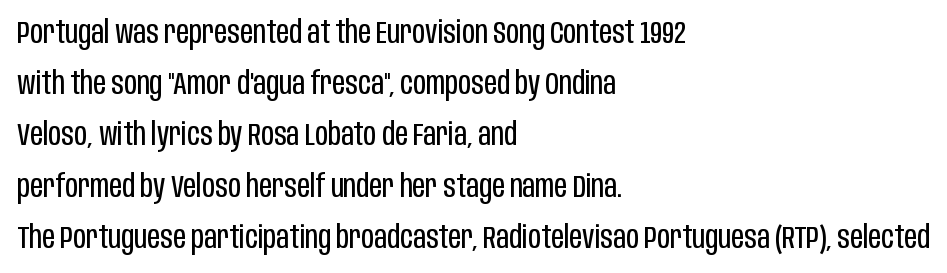
These lines stack with their left ends in a neat column. You could not count columns in this text — the font is proportionally spaced. A typesetter would call this zero additional tracking. Is this a heavy cut? Hardly; it is regular or lighter. The foot of each line stays bare and open. The type family on display is of the sans-serif kind.
